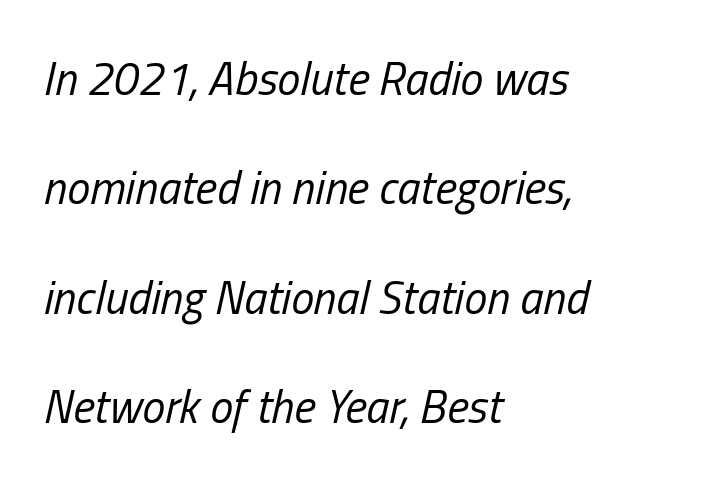
The image shows 46 px regular-weight, condensed type, italic (leaning right); set left-aligned, loose line spacing (2.38x), normal letter spacing, not underlined; low stroke contrast and a medium x-height.
